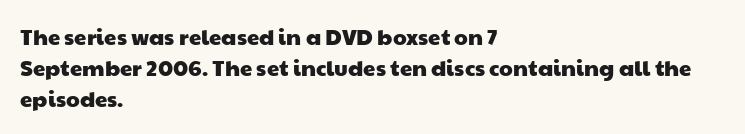
Q: Is the text underlined? A: No.
Q: How is the paragraph aligned? A: Left-aligned.
Q: Is the spacing between letters normal or unusually wide? A: Normal.
Q: Is the spacing between lines tight, normal or loose? A: Normal.
